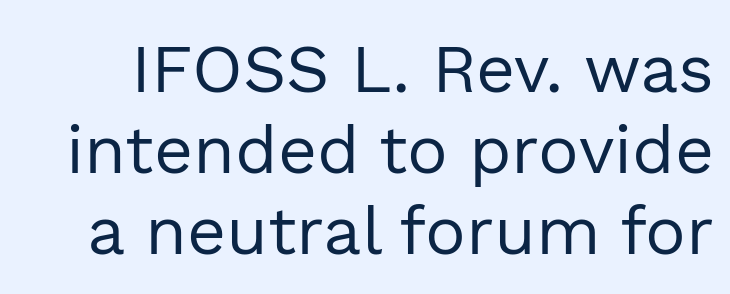
Q: Is the text bold? A: No.
Q: Is the text italic (slanted)? A: No, it is upright.
Q: Is the typeface a serif or a sans-serif typeface? A: Sans-serif.
Q: Is the text underlined? A: No.
Q: Is the spacing between letters normal or unusually wide? A: Normal.
Q: Width (condensed, normal, or wide)? A: Normal.
Q: x-height? A: Medium.
Q: Monospaced? A: No.
